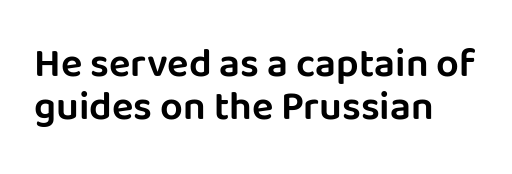
The image shows 40 px sans-serif type, upright; set left-aligned, tight line spacing (1.07x), normal letter spacing, not underlined; low stroke contrast and a large x-height.
